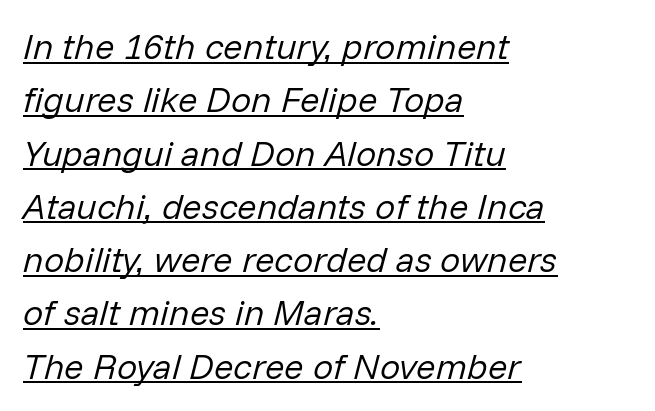
The image shows 36 px regular-weight type, italic (leaning right); set left-aligned, normal line spacing (1.48x), normal letter spacing, underlined; low stroke contrast and a medium x-height.
